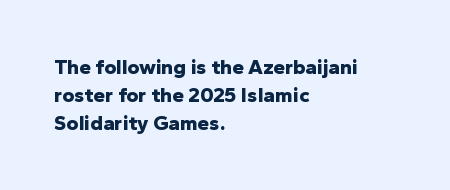
{"italic": "no", "bold": "yes", "underline": "no", "align": "left", "line_spacing": "normal", "line_spacing_ratio": 1.33, "letter_spacing": "normal", "letter_spacing_em": 0.0, "glyph_px": 21}
